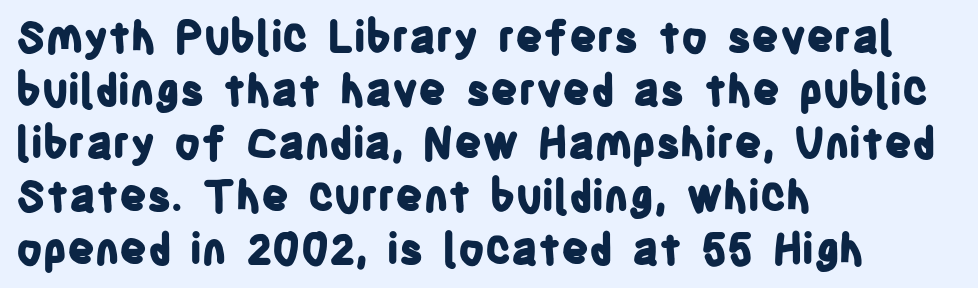
Q: Is the text bold? A: Yes.
Q: Is the text italic (slanted)? A: No, it is upright.
Q: Is the typeface a serif or a sans-serif typeface? A: Sans-serif.
Q: Is the text underlined? A: No.
Q: How is the paragraph aligned? A: Left-aligned.
Q: Is the spacing between letters normal or unusually wide? A: Normal.
Q: Width (condensed, normal, or wide)? A: Condensed.
Q: Stroke contrast? A: Low.
Q: x-height? A: Large.
Q: Monospaced? A: No.
